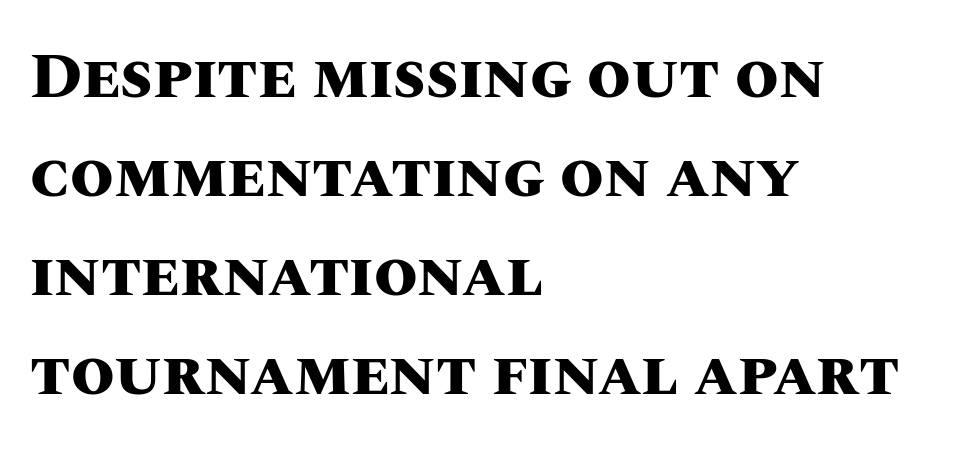
Character widths vary here, with narrow letters taking less room than wide ones. Anything drawn beneath the words? Only blank space. The text block is weighted toward the left margin, trailing off unevenly rightward. The letterforms sit shoulder to shoulder at normal distance.
